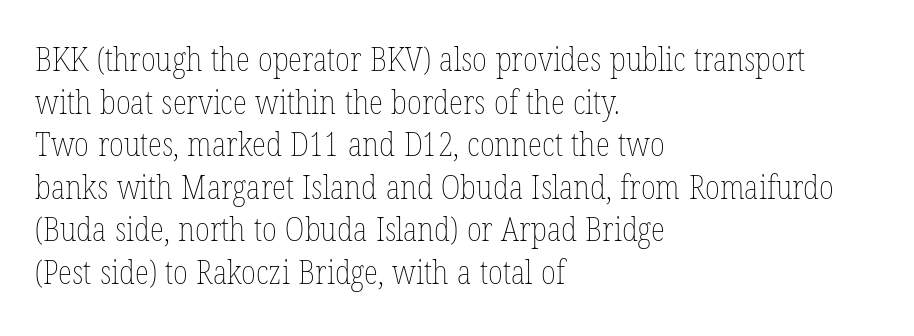
Every stem runs plumb, perpendicular to the baseline. Any mark beneath the type? The region is blank. Characters follow at the spacing the type designer built in. Note the varied advance widths — an 'i' is clearly narrower than an 'm'. Where is the straight margin? On the left. Weight: in the light-to-regular range.
